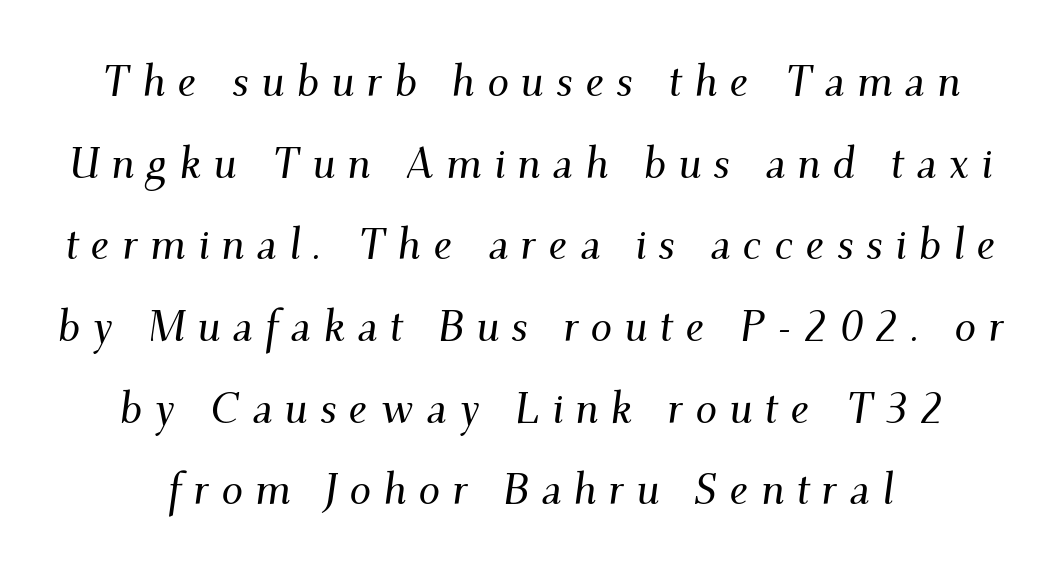
The image shows 43 px serif type, italic (leaning right); set loose line spacing (1.9x), unusually wide letter spacing (+0.28 em), not underlined; medium stroke contrast and a small x-height.
